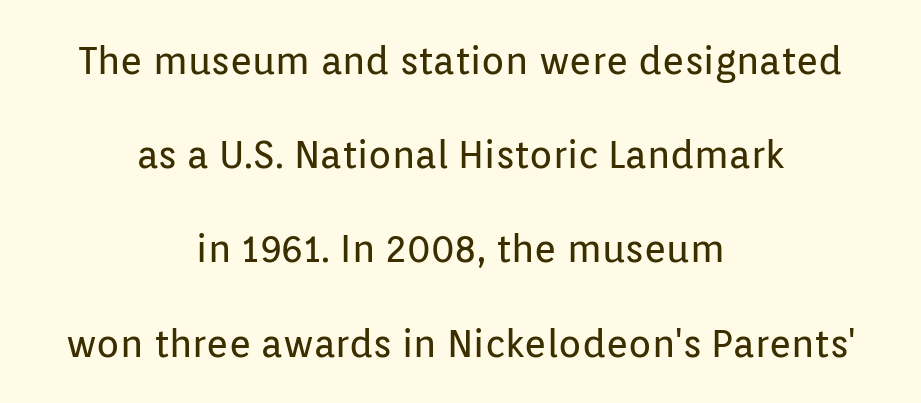
{"serif": "no", "italic": "no", "bold": "no", "weight": "regular", "width": "normal", "stroke_contrast": "low", "x_height": "medium", "monospaced": "no", "underline": "no", "align": "center", "line_spacing": "loose", "line_spacing_ratio": 2.48, "letter_spacing": "normal", "letter_spacing_em": 0.0, "glyph_px": 38}
